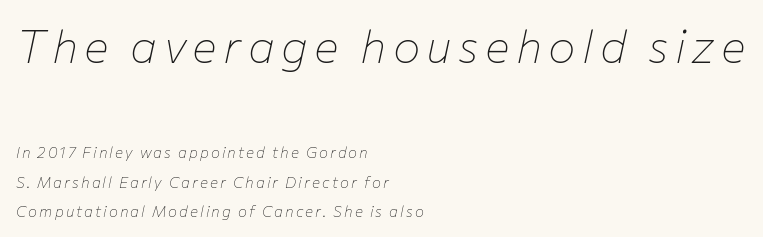
The passage shown is typed in a proportional face where columns would drift. Bold? No — there's no thickening of the strokes. A student would call this left alignment; a typographer would say flush left, rag right. Plain, unruled lines of type. The first block has been scaled up relative to the second. A great deal of white space separates one row of letters from the next.
